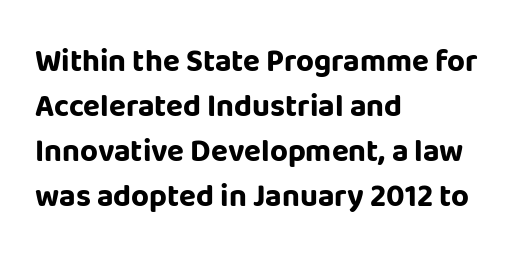
{"serif": "no", "italic": "no", "bold": "yes", "weight": "bold", "width": "normal", "stroke_contrast": "low", "x_height": "large", "monospaced": "no", "underline": "no", "align": "left", "line_spacing": "normal", "line_spacing_ratio": 1.45, "letter_spacing": "normal", "letter_spacing_em": 0.0, "glyph_px": 31}
